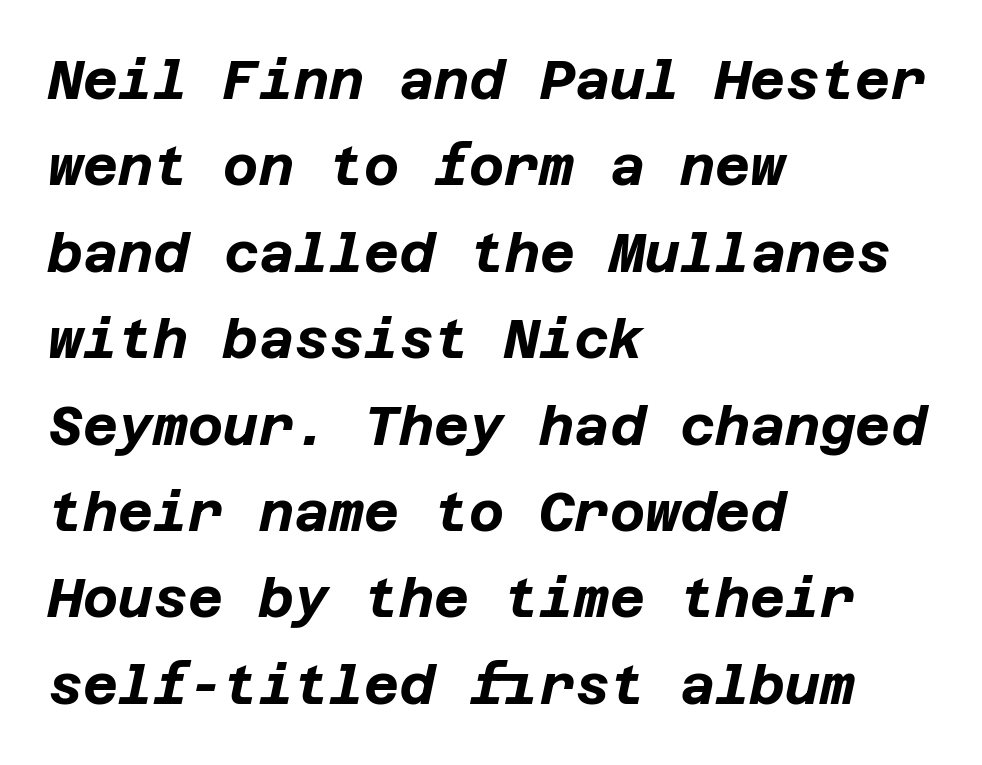
Q: Is the text bold? A: Yes.
Q: Is the text italic (slanted)? A: Yes, it leans right by about 12 degrees.
Q: Is the text underlined? A: No.
Q: How is the paragraph aligned? A: Left-aligned.
Q: Is the spacing between letters normal or unusually wide? A: Normal.
Q: Is the spacing between lines tight, normal or loose? A: Normal.
Q: Width (condensed, normal, or wide)? A: Normal.
Q: Stroke contrast? A: Low.
Q: x-height? A: Large.
